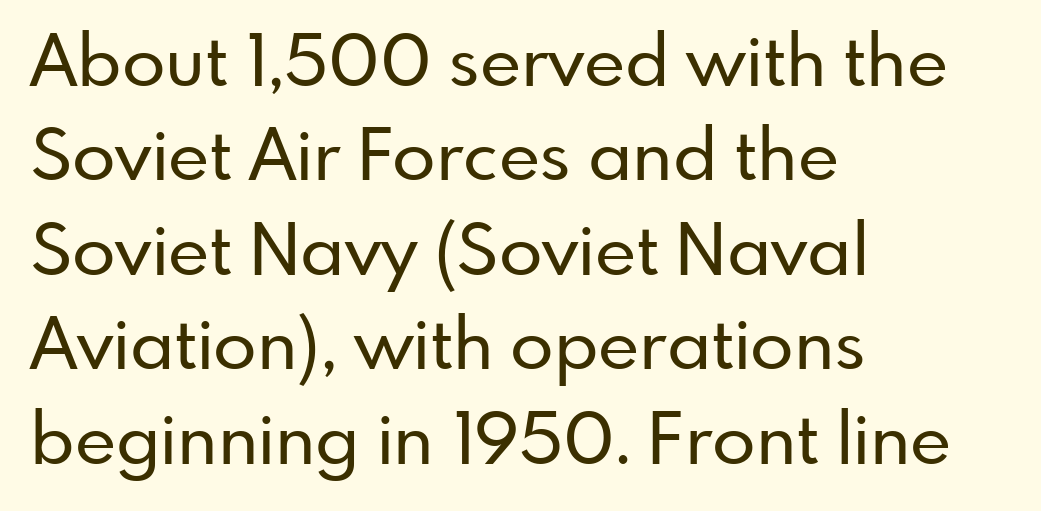
The image shows 71 px sans-serif type, upright; set left-aligned, normal line spacing (1.33x), normal letter spacing, not underlined; low stroke contrast and a small x-height.
